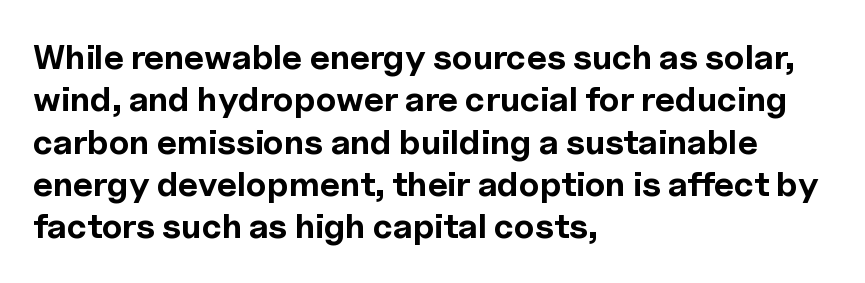
The image shows 35 px bold sans-serif type, upright; set left-aligned, line spacing 1.21x, normal letter spacing, not underlined; a medium x-height.
